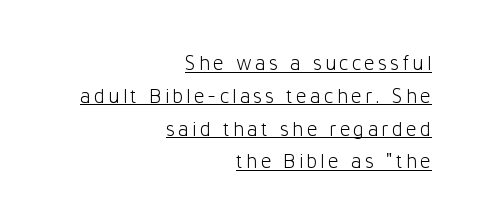
Is this a heavy cut? Hardly; it is regular or lighter. Every row of glyphs terminates at an identical x-position on the right. The lettering is marked with a stroke running underneath it. Quick note: interline space is typical. The type sits square on the baseline with zero lean.
